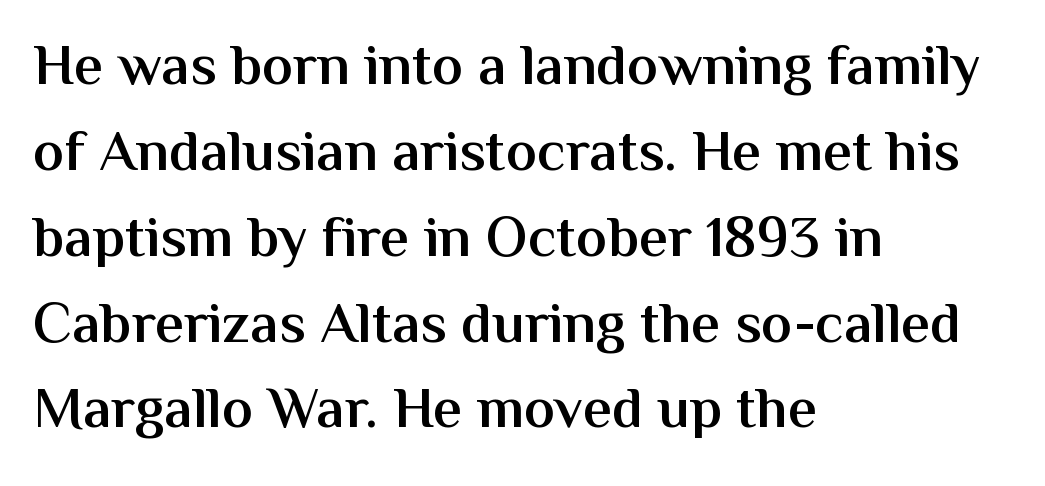
{"serif": "no", "italic": "no", "bold": "semi", "weight": "semibold", "width": "normal", "stroke_contrast": "medium", "x_height": "medium", "monospaced": "no", "underline": "no", "align": "left", "line_spacing": "normal", "line_spacing_ratio": 1.48, "letter_spacing": "normal", "letter_spacing_em": 0.0, "glyph_px": 58}
